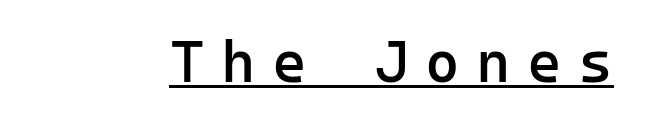
Note the uniform advance width — an 'i' takes as much space as an 'm'. Semibold letterforms, between regular and bold. The font family rendered here belongs to the sans-serif group. Compared with typical body copy, the letter spacing here is much looser. The type sits square on the baseline with zero lean.
